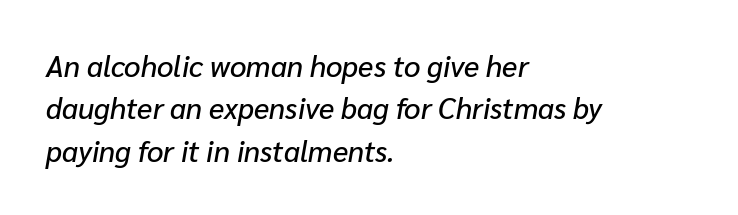
{"italic": "yes", "lean": "right", "slant_degrees": 10, "width": "normal", "stroke_contrast": "low", "x_height": "medium", "monospaced": "no", "underline": "no", "align": "left", "line_spacing": "normal", "line_spacing_ratio": 1.46, "letter_spacing": "normal", "letter_spacing_em": 0.0, "glyph_px": 29}
